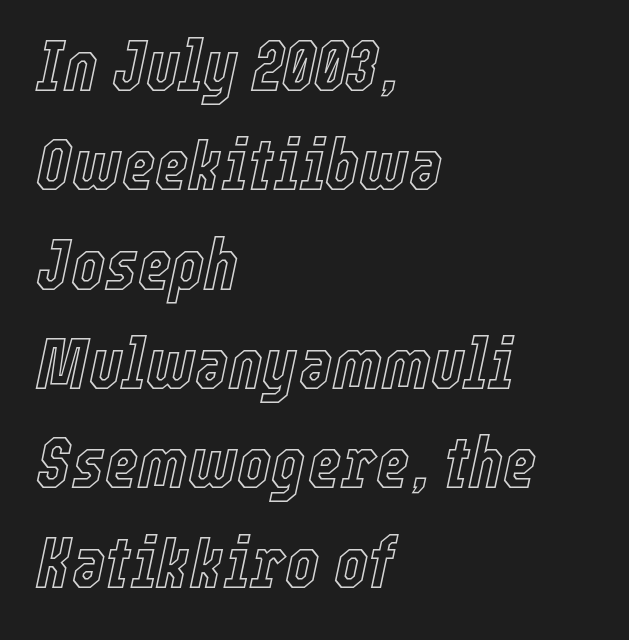
Rule under the text: the space is simply empty. These lines sit exactly where default settings would place them. The tracking reads as untouched default to a designer's eye. Teacher's note: observe the even left margin — that is flush-left alignment.
